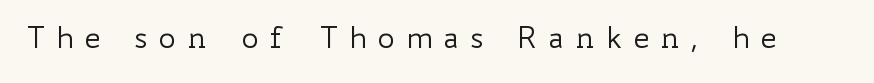
The lettering stays uniformly vertical, giving the passage a roman look. The words here are not underlined. Letters have the restrained weight of plain body copy at most. The passage shown is typed in a proportional face where columns would drift. Spacing between characters has been opened up far beyond the box default.
